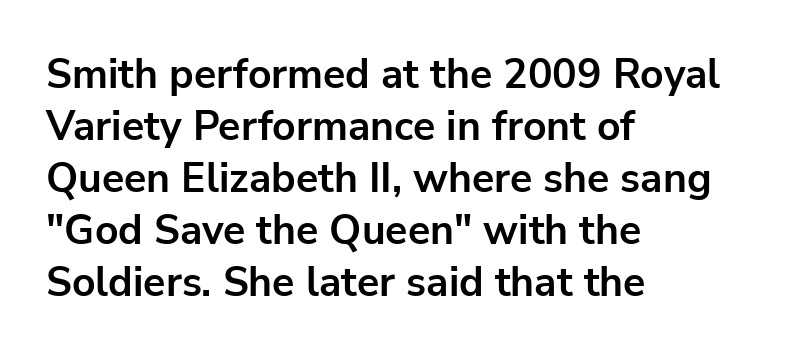
Q: Is the text bold? A: Yes.
Q: Is the text italic (slanted)? A: No, it is upright.
Q: Is the typeface a serif or a sans-serif typeface? A: Sans-serif.
Q: Is the text underlined? A: No.
Q: How is the paragraph aligned? A: Left-aligned.
Q: Is the spacing between letters normal or unusually wide? A: Normal.
Q: Is the spacing between lines tight, normal or loose? A: Normal.
Q: Width (condensed, normal, or wide)? A: Normal.
Q: Stroke contrast? A: Low.
Q: x-height? A: Medium.
Q: Monospaced? A: No.
